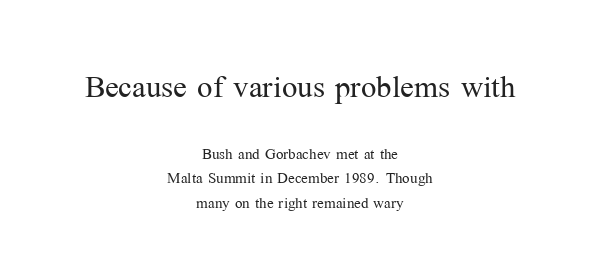
{"serif": "yes", "italic": "no", "bold": "no", "weight": "light", "width": "normal", "stroke_contrast": "medium", "x_height": "medium", "monospaced": "no", "underline": "no", "align": "center", "line_spacing_ratio": 1.22, "letter_spacing": "normal", "letter_spacing_em": 0.0, "larger_block": "first", "size_ratio": 2.05, "glyph_px": 41}
